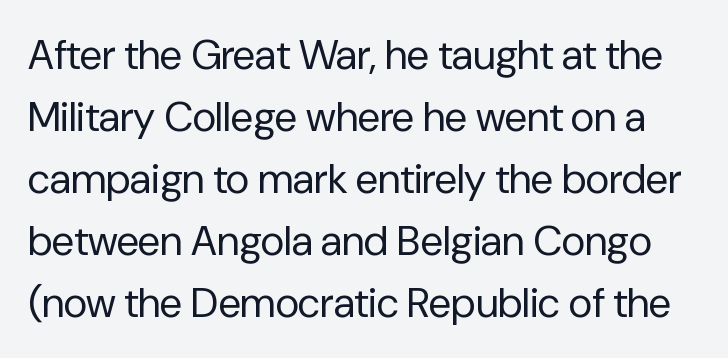
The gaps between neighbouring characters are ordinary and unremarkable. Note the varied advance widths — an 'i' is clearly narrower than an 'm'. The font's upright variant was chosen for this text. The face used here is a sans, in the tradition of grotesques and geometrics. Regarding leading, the lines here are spaced in the standard way.
